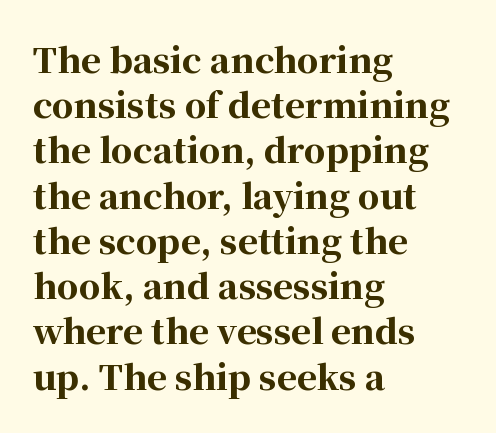
Q: Is the text bold? A: Yes.
Q: Is the text italic (slanted)? A: No, it is upright.
Q: Is the typeface a serif or a sans-serif typeface? A: Serif.
Q: Is the text underlined? A: No.
Q: How is the paragraph aligned? A: Left-aligned.
Q: Is the spacing between letters normal or unusually wide? A: Normal.
Q: Is the spacing between lines tight, normal or loose? A: Normal.
Q: Width (condensed, normal, or wide)? A: Normal.
Q: Stroke contrast? A: High.
Q: x-height? A: Medium.
Q: Monospaced? A: No.
